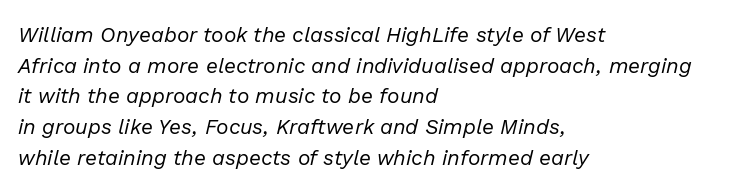
{"italic": "yes", "lean": "right", "slant_degrees": 13, "bold": "no", "underline": "no", "align": "left", "line_spacing": "normal", "line_spacing_ratio": 1.46, "letter_spacing": "normal", "letter_spacing_em": 0.0, "glyph_px": 21}
